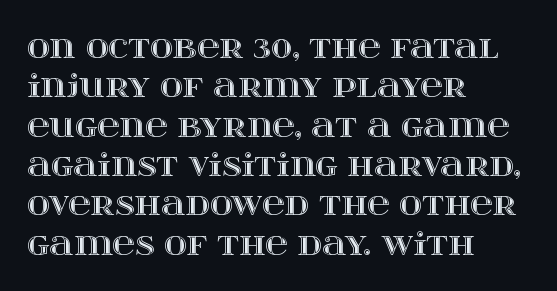
Q: Is the text italic (slanted)? A: No, it is upright.
Q: Is the text underlined? A: No.
Q: How is the paragraph aligned? A: Left-aligned.
Q: Is the spacing between letters normal or unusually wide? A: Normal.
Q: Is the spacing between lines tight, normal or loose? A: Normal.
Q: Width (condensed, normal, or wide)? A: Wide.
Q: x-height? A: Large.
Q: Monospaced? A: No.
